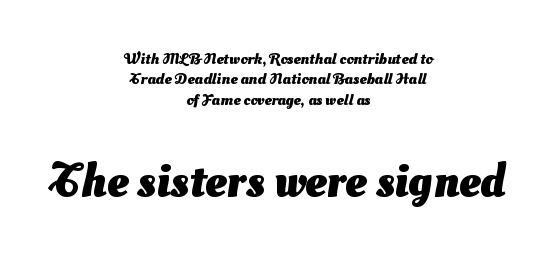
Q: Is the text bold? A: Yes.
Q: Is the typeface a serif or a sans-serif typeface? A: Sans-serif.
Q: Is the text underlined? A: No.
Q: How is the paragraph aligned? A: Centered.
Q: Is the spacing between letters normal or unusually wide? A: Normal.
Q: Is the spacing between lines tight, normal or loose? A: Normal.
Q: Which block of text is set in a larger size, the first (top) or the second (bottom)? A: The second (bottom) one.
Q: Width (condensed, normal, or wide)? A: Normal.
Q: Stroke contrast? A: Medium.
Q: x-height? A: Small.
Q: Monospaced? A: No.
